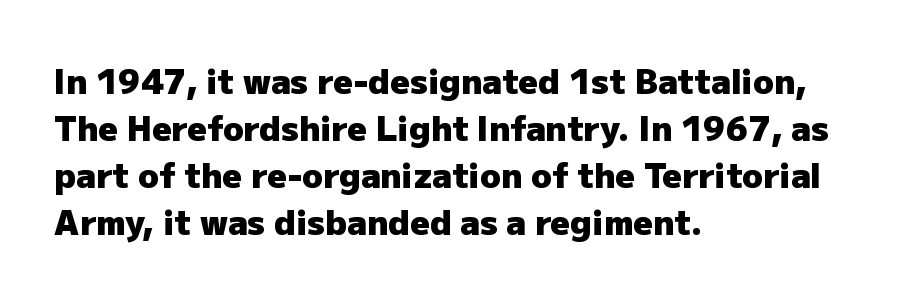
{"serif": "no", "italic": "no", "bold": "yes", "weight": "heavy", "width": "normal", "stroke_contrast": "low", "x_height": "medium", "monospaced": "no", "underline": "no", "align": "left", "line_spacing": "normal", "line_spacing_ratio": 1.38, "letter_spacing": "normal", "letter_spacing_em": 0.0, "glyph_px": 34}
